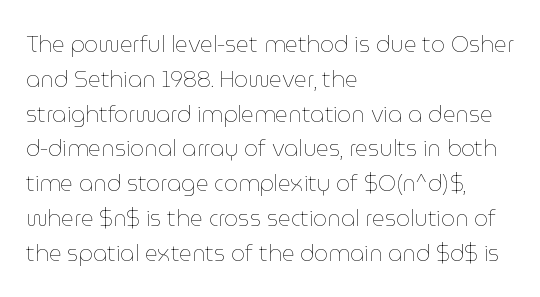
{"italic": "no", "bold": "no", "underline": "no", "align": "left", "line_spacing": "normal", "line_spacing_ratio": 1.58, "letter_spacing": "normal", "letter_spacing_em": 0.0, "glyph_px": 22}
